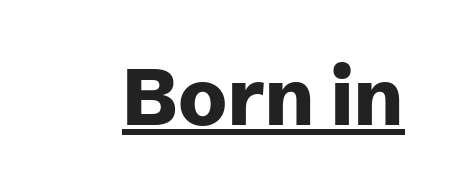
The image shows 80 px heavy sans-serif type, upright; set normal letter spacing, underlined; low stroke contrast and a medium x-height.
